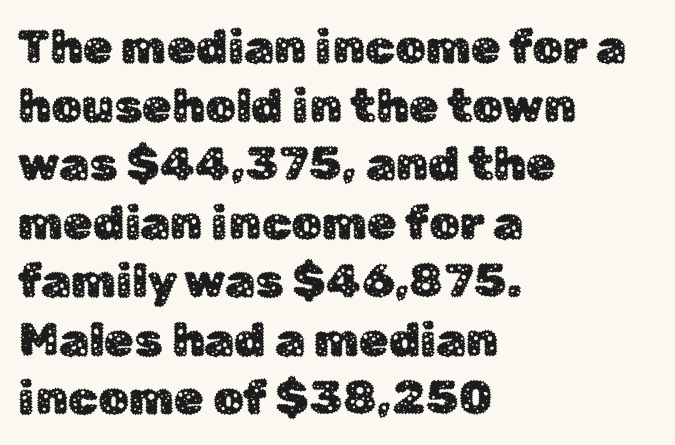
Q: Is the text italic (slanted)? A: No, it is upright.
Q: Is the typeface a serif or a sans-serif typeface? A: Sans-serif.
Q: Is the text underlined? A: No.
Q: How is the paragraph aligned? A: Left-aligned.
Q: Is the spacing between letters normal or unusually wide? A: Normal.
Q: Width (condensed, normal, or wide)? A: Normal.
Q: Stroke contrast? A: Low.
Q: x-height? A: Medium.
Q: Monospaced? A: No.
